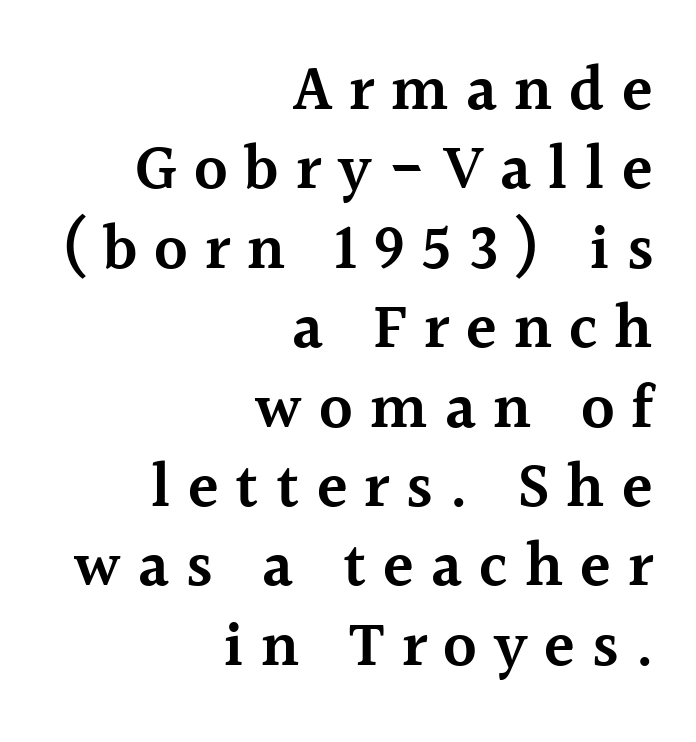
Does the lettering tilt? It doesn't — this is upright. Horizontal bands of white between lines are of average thickness. I'd call this a serif setting — the letters wear small feet. In terms of letterspacing, this is a distinctly airy, spread setting.
